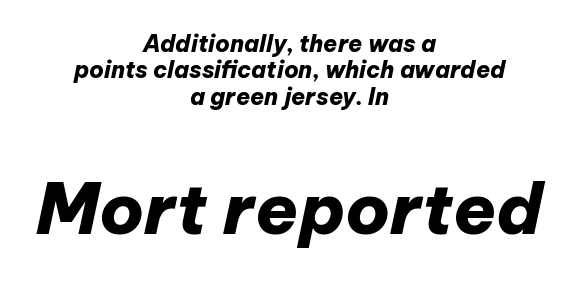
Descenders are the only things crossing below the line. These lines are rendered in a variable-pitch font. Baseline-to-baseline distance is barely more than the letter height. Is the type bold? Yes — the strokes are clearly thick and heavy. The paragraph shown floats in the horizontal middle. This layout puts the modest block above and the oversized block below.
